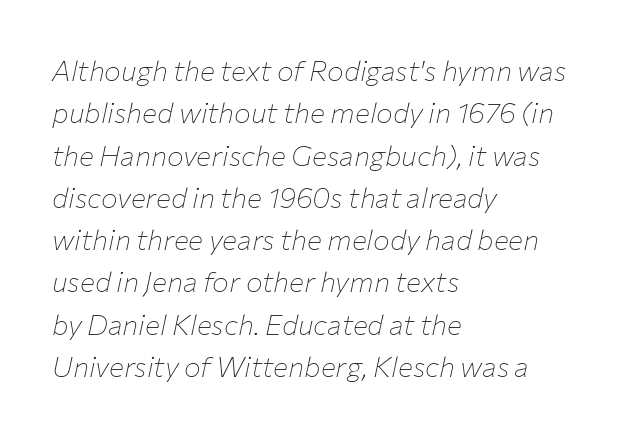
Q: Is the text bold? A: No.
Q: Is the text italic (slanted)? A: Yes, it leans right by about 12 degrees.
Q: Is the text underlined? A: No.
Q: How is the paragraph aligned? A: Left-aligned.
Q: Is the spacing between letters normal or unusually wide? A: Normal.
Q: Is the spacing between lines tight, normal or loose? A: Normal.
Q: Width (condensed, normal, or wide)? A: Normal.
Q: Stroke contrast? A: Low.
Q: x-height? A: Medium.
Q: Monospaced? A: No.
